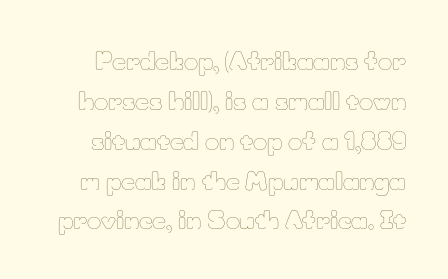
The image shows 24 px text type, upright; set normal line spacing (1.66x), normal letter spacing, not underlined.
